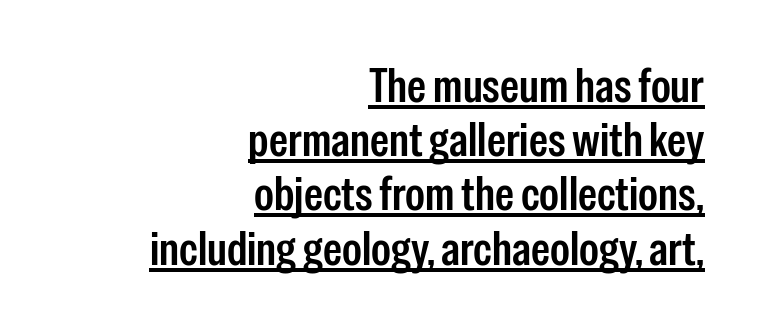
{"serif": "no", "italic": "no", "bold": "semi", "weight": "semibold", "width": "condensed", "stroke_contrast": "low", "x_height": "medium", "monospaced": "no", "underline": "yes", "align": "right", "line_spacing": "tight", "line_spacing_ratio": 1.13, "letter_spacing": "normal", "letter_spacing_em": 0.0, "glyph_px": 48}
